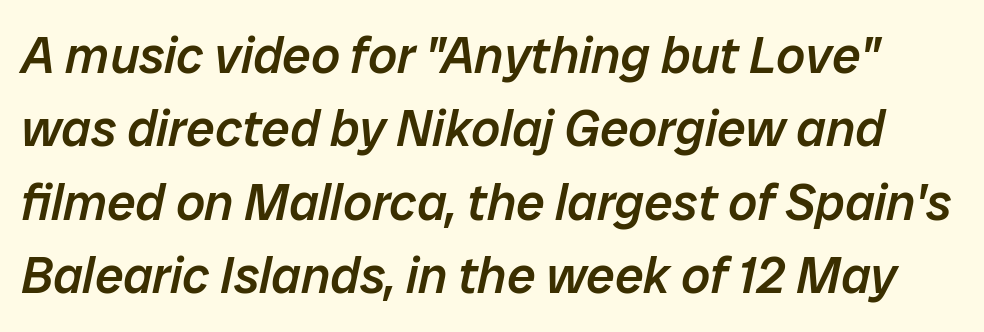
{"italic": "yes", "lean": "right", "slant_degrees": 12, "bold": "semi", "weight": "semibold", "width": "normal", "stroke_contrast": "low", "x_height": "medium", "monospaced": "no", "underline": "no", "line_spacing": "normal", "line_spacing_ratio": 1.44, "letter_spacing": "normal", "letter_spacing_em": 0.0, "glyph_px": 51}
